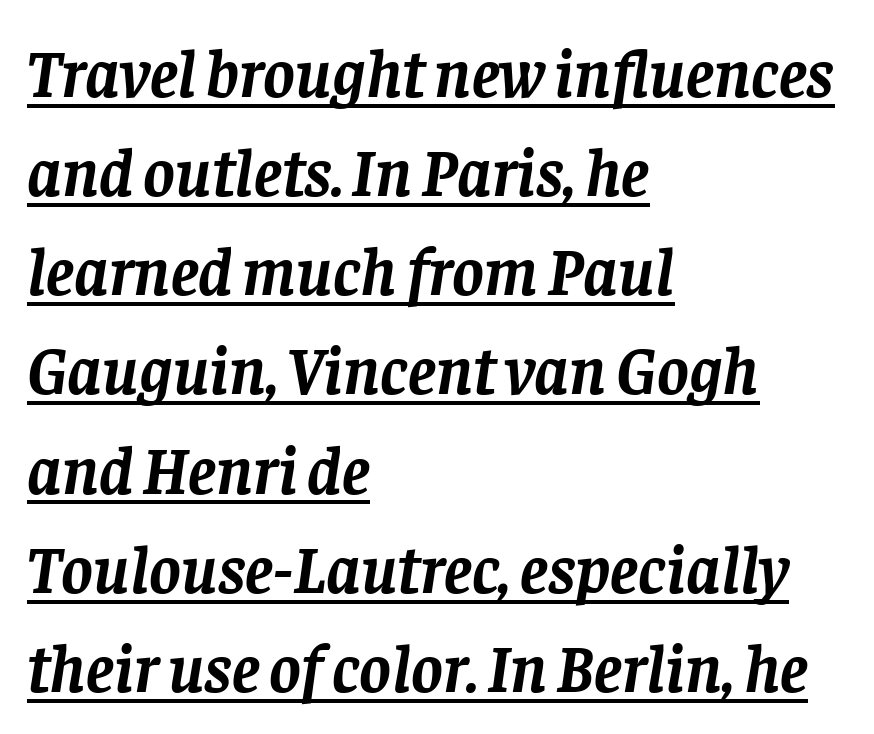
{"serif": "yes", "italic": "yes", "lean": "right", "slant_degrees": 8, "bold": "yes", "weight": "semibold", "width": "normal", "stroke_contrast": "low", "x_height": "large", "monospaced": "no", "underline": "yes", "align": "left", "line_spacing": "normal", "line_spacing_ratio": 1.48, "letter_spacing": "normal", "letter_spacing_em": 0.0, "glyph_px": 67}
